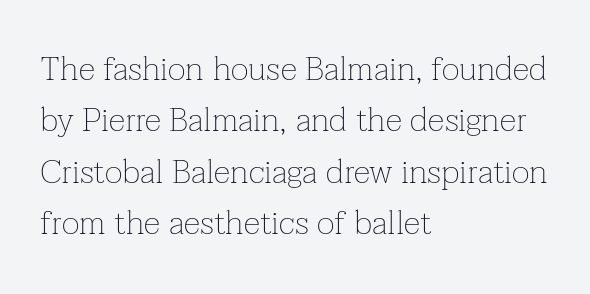
{"serif": "yes", "italic": "no", "bold": "no", "weight": "thin", "width": "normal", "stroke_contrast": "low", "x_height": "medium", "monospaced": "no", "underline": "no", "align": "left", "line_spacing": "normal", "line_spacing_ratio": 1.51, "letter_spacing": "normal", "letter_spacing_em": 0.0, "glyph_px": 34}
